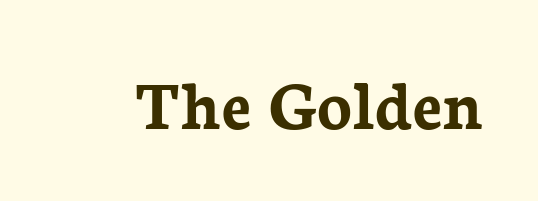
The image shows 72 px semibold serif type, upright; set normal letter spacing, not underlined; low stroke contrast and a medium x-height.
